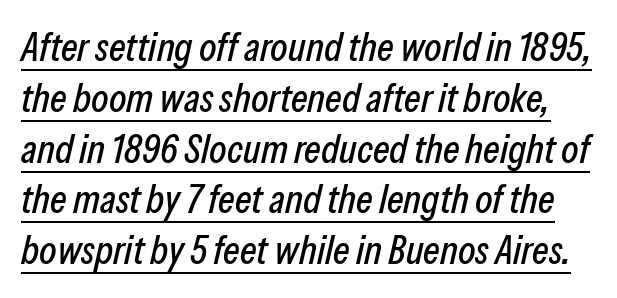
The image shows 40 px condensed type, italic (leaning right); set normal line spacing (1.27x), normal letter spacing, underlined; low stroke contrast and a medium x-height.
